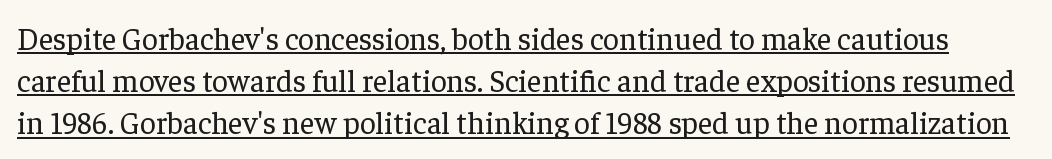
{"serif": "yes", "italic": "no", "bold": "no", "weight": "regular", "width": "normal", "stroke_contrast": "low", "x_height": "medium", "monospaced": "no", "underline": "yes", "line_spacing": "normal", "line_spacing_ratio": 1.36, "letter_spacing": "normal", "letter_spacing_em": 0.0, "glyph_px": 31}
